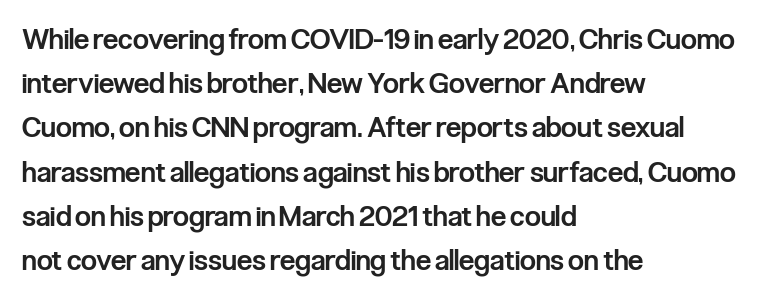
{"serif": "no", "italic": "no", "bold": "semi", "weight": "semibold", "width": "condensed", "stroke_contrast": "low", "x_height": "medium", "monospaced": "no", "underline": "no", "align": "left", "line_spacing": "normal", "line_spacing_ratio": 1.58, "letter_spacing": "normal", "letter_spacing_em": 0.0, "glyph_px": 28}
